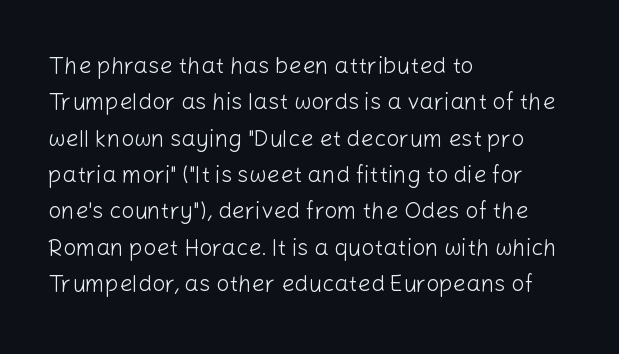
{"italic": "no", "bold": "no", "underline": "no", "align": "left", "line_spacing": "normal", "line_spacing_ratio": 1.58, "letter_spacing": "normal", "letter_spacing_em": 0.0, "glyph_px": 23}
